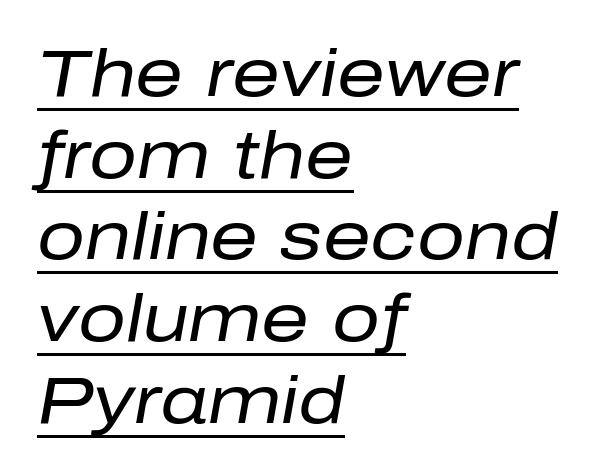
Q: Is the text bold? A: No.
Q: Is the text italic (slanted)? A: Yes, it leans right by about 10 degrees.
Q: Is the text underlined? A: Yes.
Q: How is the paragraph aligned? A: Left-aligned.
Q: Is the spacing between letters normal or unusually wide? A: Normal.
Q: Width (condensed, normal, or wide)? A: Normal.
Q: Stroke contrast? A: Low.
Q: x-height? A: Medium.
Q: Monospaced? A: No.
